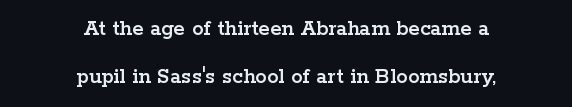
Q: Is the text italic (slanted)? A: No, it is upright.
Q: Is the text underlined? A: No.
Q: How is the paragraph aligned? A: Centered.
Q: Is the spacing between letters normal or unusually wide? A: Normal.
Q: Is the spacing between lines tight, normal or loose? A: Loose.
